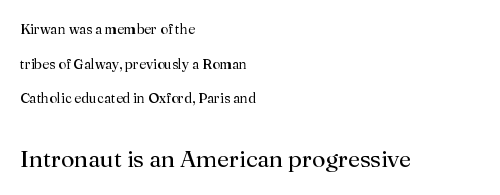
Q: Is the text bold? A: No.
Q: Is the text italic (slanted)? A: No, it is upright.
Q: Is the text underlined? A: No.
Q: How is the paragraph aligned? A: Left-aligned.
Q: Is the spacing between letters normal or unusually wide? A: Normal.
Q: Is the spacing between lines tight, normal or loose? A: Loose.
Q: Which block of text is set in a larger size, the first (top) or the second (bottom)? A: The second (bottom) one.
